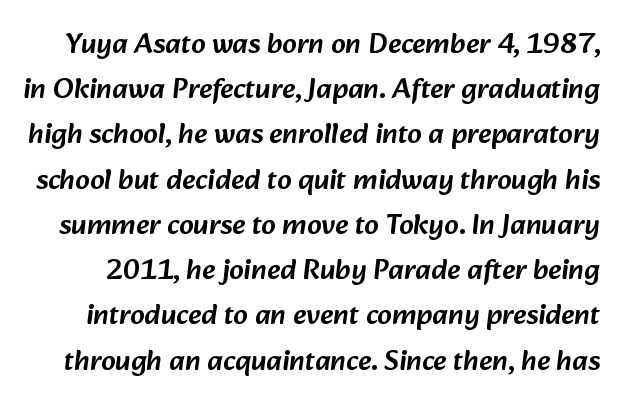
Q: Is the typeface a serif or a sans-serif typeface? A: Sans-serif.
Q: Is the text underlined? A: No.
Q: Is the spacing between letters normal or unusually wide? A: Normal.
Q: Is the spacing between lines tight, normal or loose? A: Normal.
Q: Width (condensed, normal, or wide)? A: Normal.
Q: Stroke contrast? A: Low.
Q: x-height? A: Medium.
Q: Monospaced? A: No.
